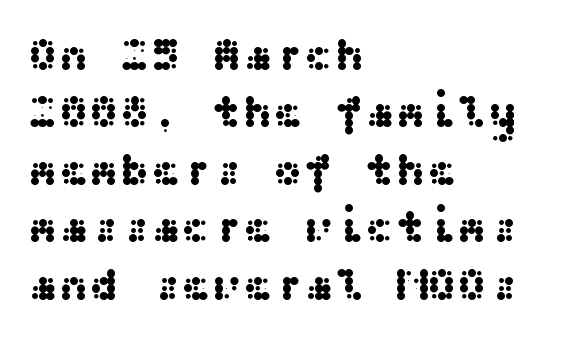
Ascenders rise straight up at ninety degrees. Nothing unusual about the tracking: characters are spaced as the font intends. Has an underline been added? It has not. Nothing sits at the stroke ends, so this counts as sans-serif. Casual observation: everything's shoved over to the left.
